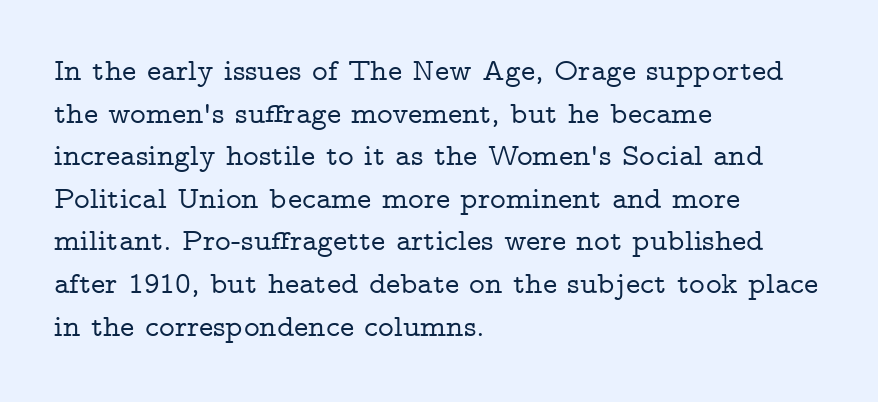
Ascenders rise straight up at ninety degrees. There is no visible air inserted between adjacent glyphs. The passage shown is typeset with a serif family. Spacing verdict: proportional, widths tailored to each character. Typeset ragged right — the left edge is the straight one. Successive baselines arrive at the customary interval.
